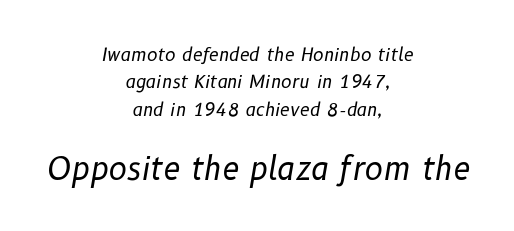
Summary of vertical rhythm: regular, with standard interline spacing. Here the designer chose a conventional face with non-uniform glyph widths. The specimen reads as italic at a glance. Is the block centered? Yes — each line is placed symmetrically about the middle. Standard letterfit; no display-style spreading of the glyphs.
